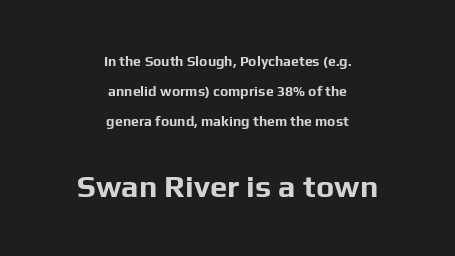
Q: Is the text bold? A: Yes.
Q: Is the text italic (slanted)? A: No, it is upright.
Q: Is the typeface a serif or a sans-serif typeface? A: Sans-serif.
Q: Is the text underlined? A: No.
Q: How is the paragraph aligned? A: Centered.
Q: Is the spacing between letters normal or unusually wide? A: Normal.
Q: Is the spacing between lines tight, normal or loose? A: Loose.
Q: Which block of text is set in a larger size, the first (top) or the second (bottom)? A: The second (bottom) one.
Q: Width (condensed, normal, or wide)? A: Normal.
Q: Stroke contrast? A: Low.
Q: x-height? A: Medium.
Q: Monospaced? A: No.
